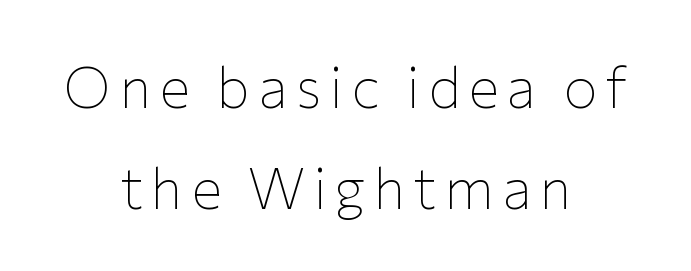
The image shows 57 px thin sans-serif type, upright; set centered, line spacing 1.77x, not underlined; low stroke contrast and a medium x-height.
